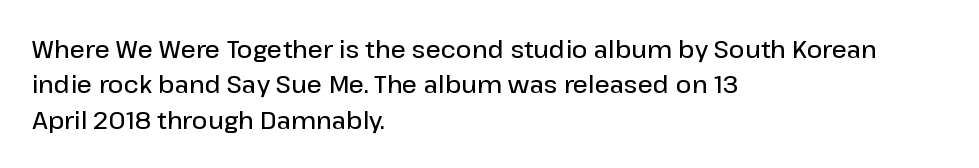
{"italic": "no", "bold": "semi", "underline": "no", "align": "left", "line_spacing": "normal", "line_spacing_ratio": 1.47, "letter_spacing": "normal", "letter_spacing_em": 0.0, "glyph_px": 24}
